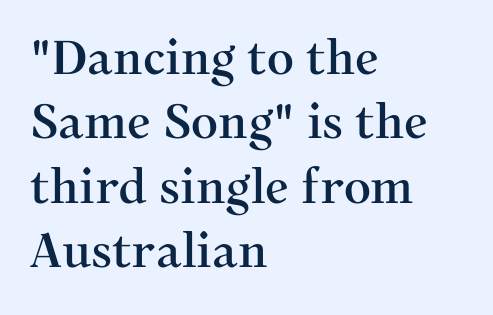
Where is the straight margin? On the left. These lines keep a tight, regular rhythm from letter to letter. Italic? Not at all — the glyphs are vertical. The type family on display is of the serif kind. Any mark beneath the type? The region is blank. If you measured baseline to baseline, you'd find a middling distance.
